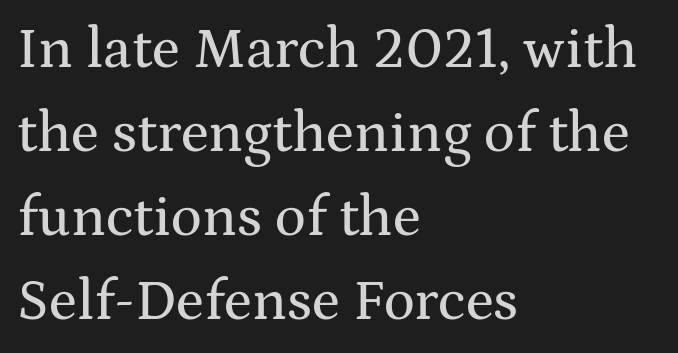
Descenders hang freely into open space. A typesetter would call this proportional, since set widths differ per character. The face used here is seriffed, in the tradition of book romans. Students, note that the glyphs here touch the page at normal intervals.
